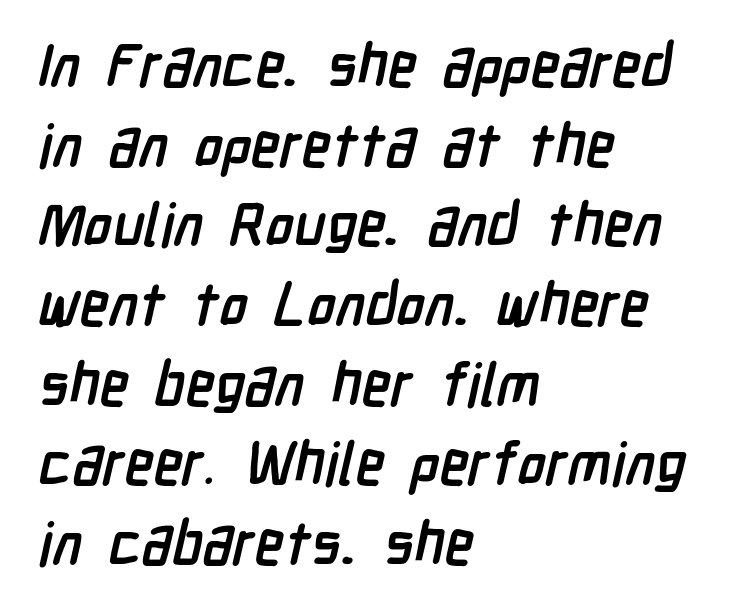
The image shows 59 px semibold, condensed sans-serif type; set left-aligned, normal line spacing (1.35x), normal letter spacing, not underlined; low stroke contrast and a medium x-height.
